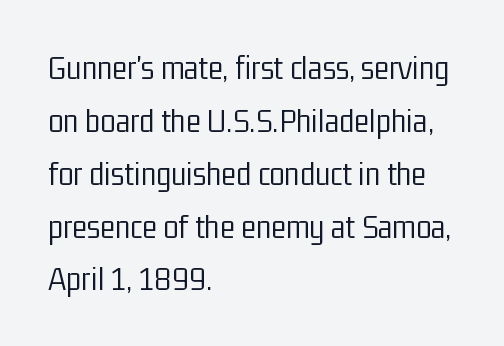
The image shows 35 px light, condensed sans-serif type, upright; set left-aligned, normal line spacing (1.51x), normal letter spacing, not underlined; low stroke contrast and a medium x-height.
